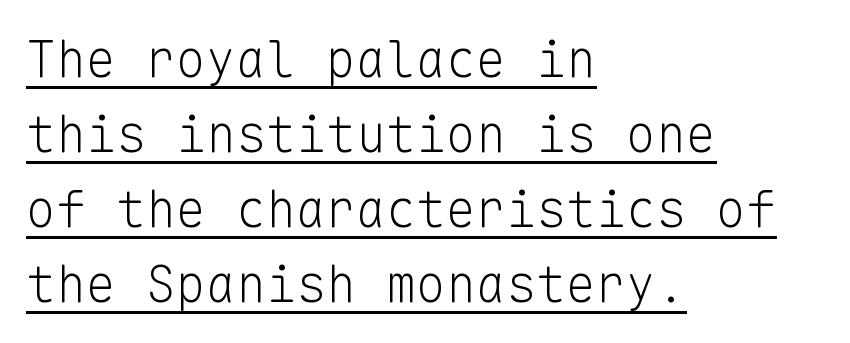
No chunkiness to these letters — they're not bold. Underlining? Definitely there. This sample uses a sans-serif face. These lines stack with their left ends in a neat column.
